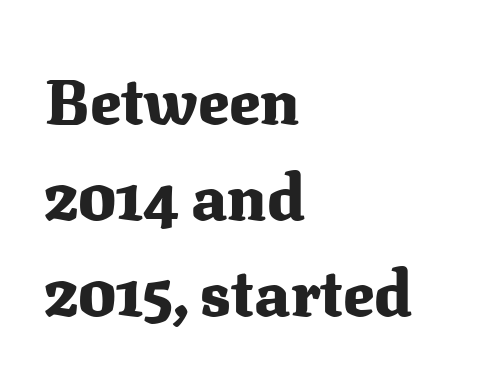
Q: Is the text bold? A: Yes.
Q: Is the text italic (slanted)? A: No, it is upright.
Q: Is the typeface a serif or a sans-serif typeface? A: Serif.
Q: Is the text underlined? A: No.
Q: How is the paragraph aligned? A: Left-aligned.
Q: Is the spacing between letters normal or unusually wide? A: Normal.
Q: Is the spacing between lines tight, normal or loose? A: Normal.
Q: Width (condensed, normal, or wide)? A: Normal.
Q: Stroke contrast? A: Medium.
Q: x-height? A: Medium.
Q: Monospaced? A: No.
